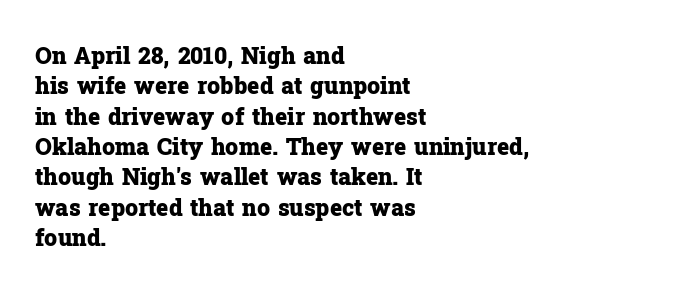
Q: Is the text bold? A: Yes.
Q: Is the text italic (slanted)? A: No, it is upright.
Q: Is the text underlined? A: No.
Q: How is the paragraph aligned? A: Left-aligned.
Q: Is the spacing between letters normal or unusually wide? A: Normal.
Q: Is the spacing between lines tight, normal or loose? A: Normal.
